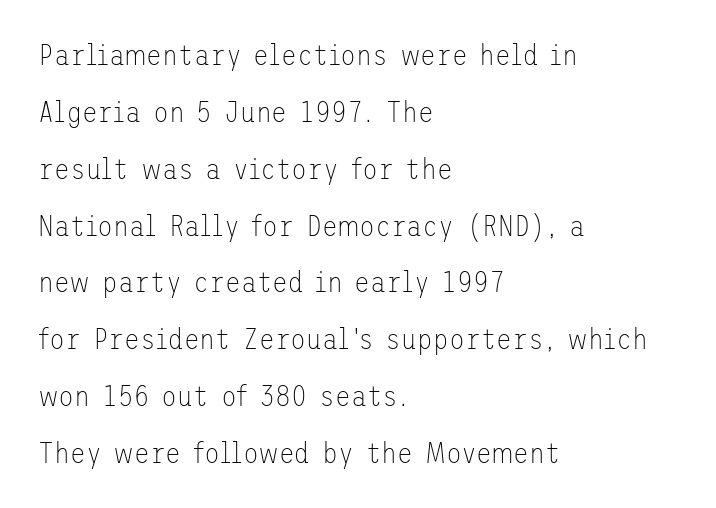
Q: Is the text bold? A: No.
Q: Is the text italic (slanted)? A: No, it is upright.
Q: Is the typeface a serif or a sans-serif typeface? A: Sans-serif.
Q: Is the text underlined? A: No.
Q: How is the paragraph aligned? A: Left-aligned.
Q: Is the spacing between letters normal or unusually wide? A: Normal.
Q: Is the spacing between lines tight, normal or loose? A: Loose.
Q: Width (condensed, normal, or wide)? A: Normal.
Q: Stroke contrast? A: Low.
Q: x-height? A: Medium.
